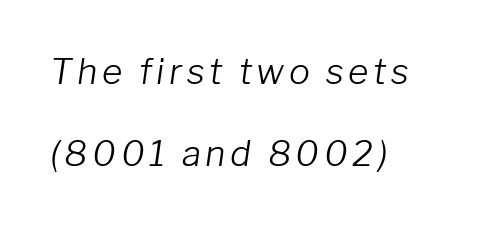
Plain, unruled lines of type. The face used here is proportionally spaced, like ordinary book or web type. There's an unmistakable incline to the writing here. The designer dialed line spacing up above the default. The lines are quadded left. Heaviness? Minimal to ordinary, like unemphasized prose.
